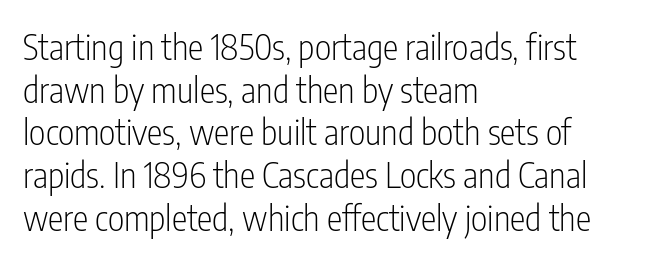
The letters look calm and open, with moderate or lighter stems. The string is rendered with underlining switched off. The lines are quadded left. Inter-character spacing is left at the font's built-in metrics. Rendered with straight, roman letterforms. Examine the stroke ends and you'll find no serifs.
